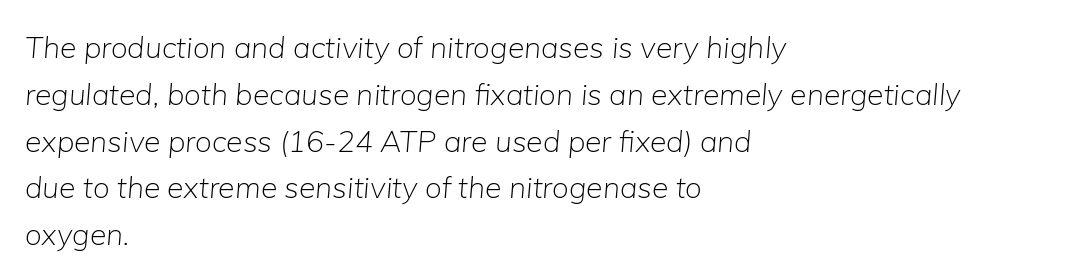
The image shows 30 px light type, italic (leaning right); set left-aligned, normal line spacing (1.56x), normal letter spacing, not underlined; low stroke contrast and a medium x-height.
